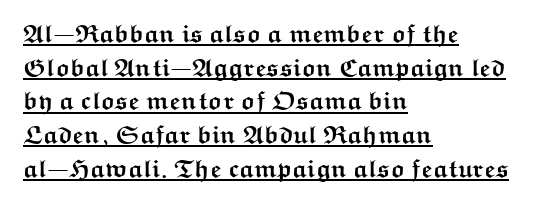
The image shows 25 px bold type, upright; set left-aligned, normal line spacing (1.35x), normal letter spacing, underlined.
